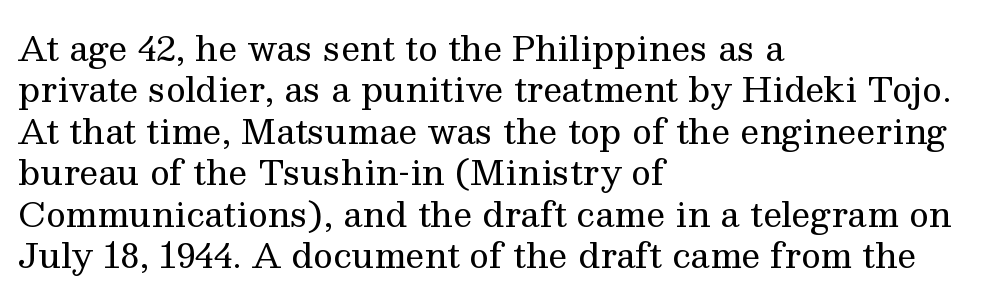
The image shows 34 px regular-weight serif type, upright; set left-aligned, line spacing 1.22x, normal letter spacing, not underlined; medium stroke contrast and a medium x-height.
